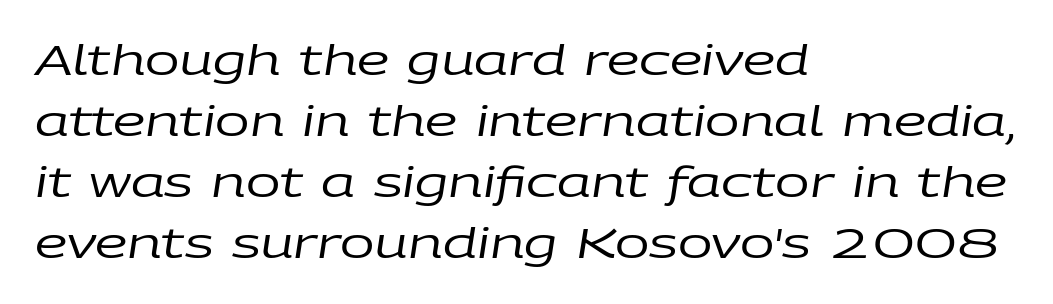
The image shows 41 px regular-weight, wide type, italic (leaning right); set left-aligned, normal line spacing (1.49x), normal letter spacing, not underlined; low stroke contrast and a large x-height.
